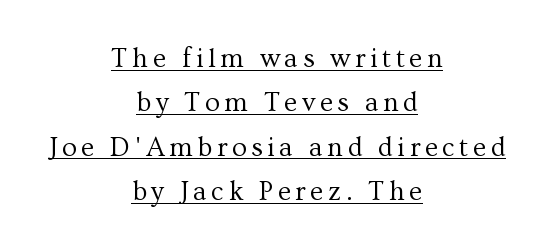
The image shows 27 px text type, upright; set centered, normal line spacing (1.64x), underlined.
